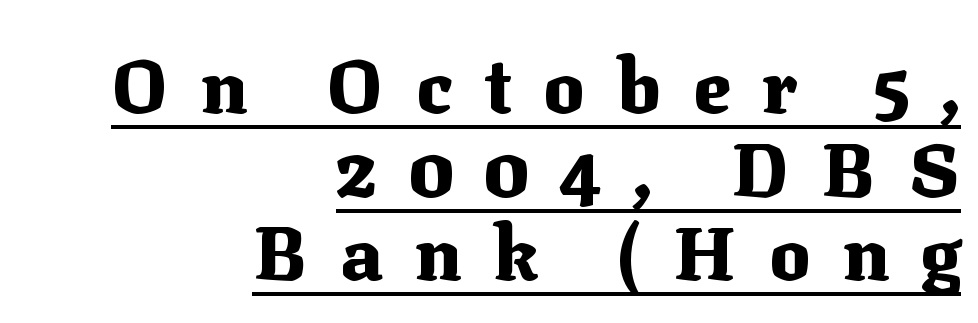
The image shows 76 px heavy serif type, upright; set right-aligned, tight line spacing (1.1x), unusually wide letter spacing (+0.42 em), underlined; medium stroke contrast and a medium x-height.
